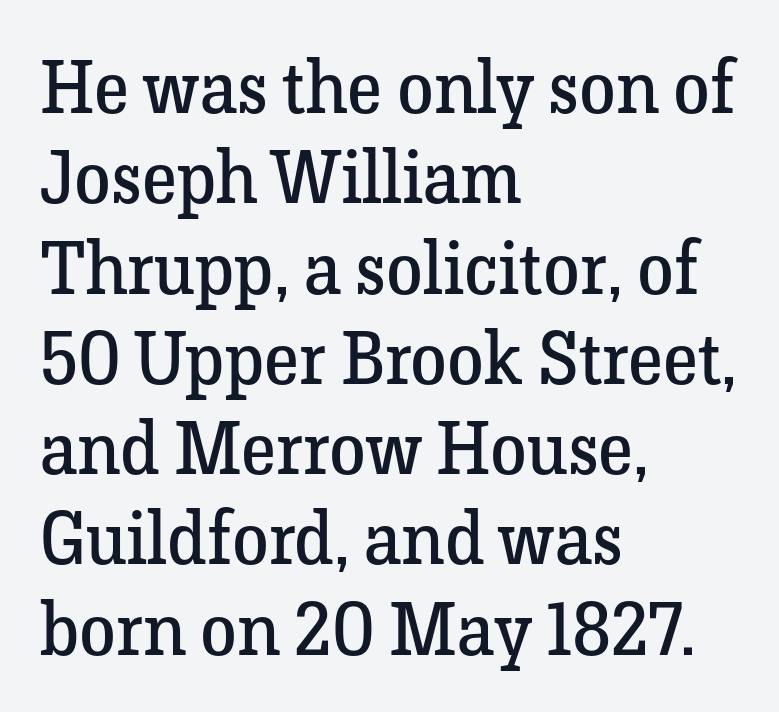
The image shows 74 px regular-weight serif type, upright; set left-aligned, line spacing 1.22x, normal letter spacing, not underlined; low stroke contrast and a medium x-height.
